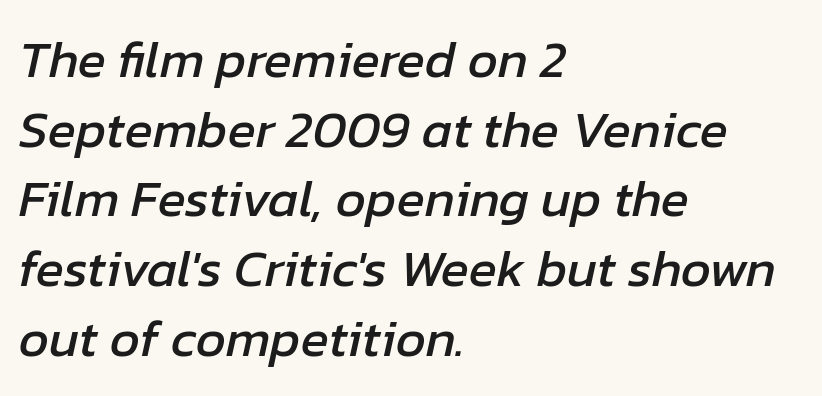
{"italic": "yes", "lean": "right", "slant_degrees": 12, "width": "normal", "stroke_contrast": "low", "x_height": "medium", "monospaced": "no", "underline": "no", "align": "left", "line_spacing": "normal", "line_spacing_ratio": 1.34, "letter_spacing": "normal", "letter_spacing_em": 0.0, "glyph_px": 52}
